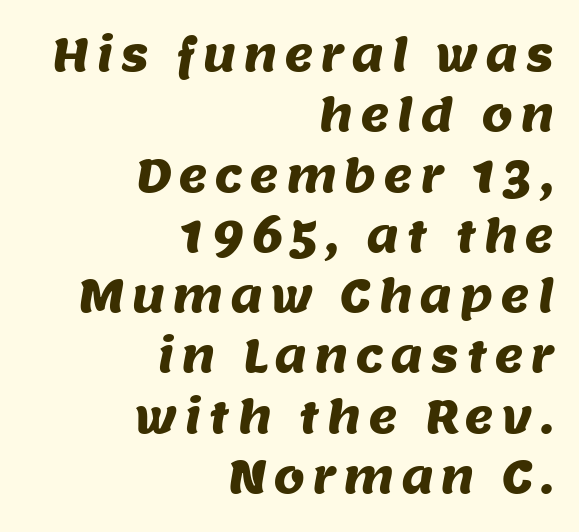
Q: Is the typeface a serif or a sans-serif typeface? A: Sans-serif.
Q: Is the text underlined? A: No.
Q: How is the paragraph aligned? A: Right-aligned.
Q: Is the spacing between lines tight, normal or loose? A: Normal.
Q: Width (condensed, normal, or wide)? A: Normal.
Q: Stroke contrast? A: Medium.
Q: x-height? A: Large.
Q: Monospaced? A: No.
